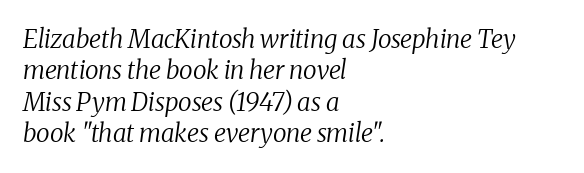
The image shows 25 px text type, italic (leaning right); set left-aligned, normal line spacing (1.26x), normal letter spacing, not underlined.
